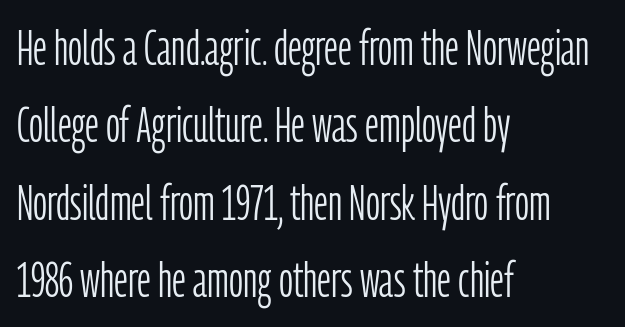
Q: Is the text bold? A: No.
Q: Is the text italic (slanted)? A: No, it is upright.
Q: Is the typeface a serif or a sans-serif typeface? A: Sans-serif.
Q: Is the text underlined? A: No.
Q: How is the paragraph aligned? A: Left-aligned.
Q: Is the spacing between letters normal or unusually wide? A: Normal.
Q: Is the spacing between lines tight, normal or loose? A: Normal.
Q: Width (condensed, normal, or wide)? A: Condensed.
Q: Stroke contrast? A: Low.
Q: x-height? A: Medium.
Q: Monospaced? A: No.
